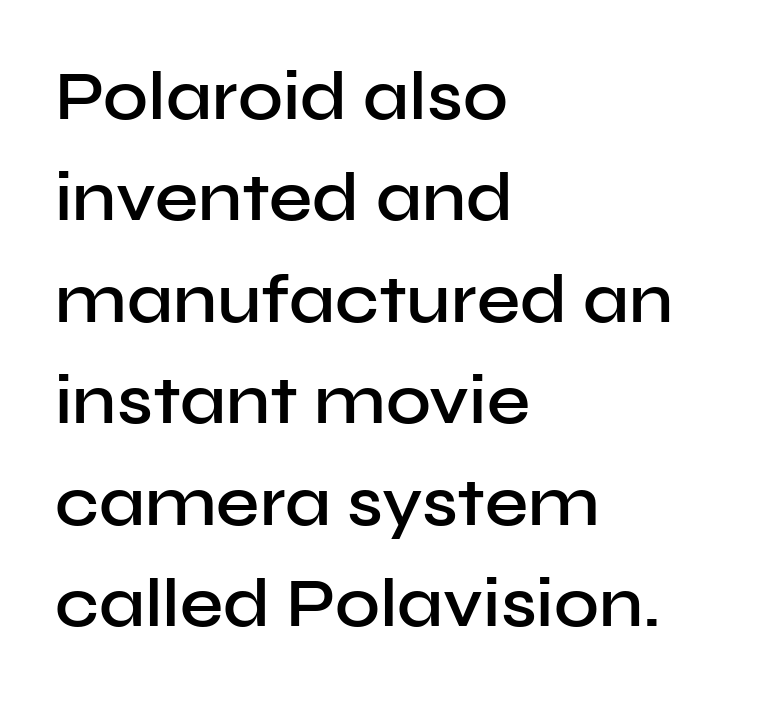
The image shows 69 px semibold sans-serif type, upright; set left-aligned, normal line spacing (1.47x), normal letter spacing, not underlined; low stroke contrast and a medium x-height.
